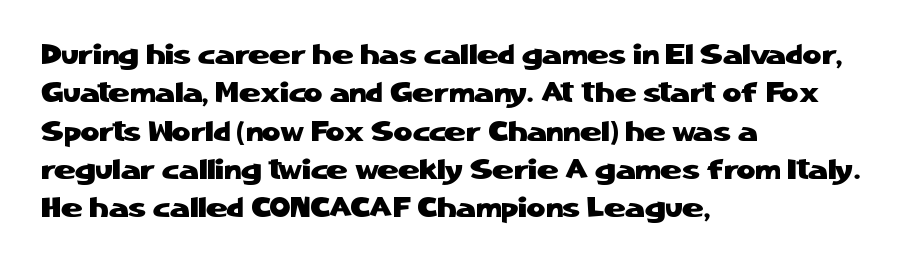
{"serif": "no", "italic": "no", "width": "normal", "stroke_contrast": "low", "x_height": "medium", "monospaced": "no", "underline": "no", "align": "left", "line_spacing": "normal", "line_spacing_ratio": 1.32, "letter_spacing": "normal", "letter_spacing_em": 0.0, "glyph_px": 29}
